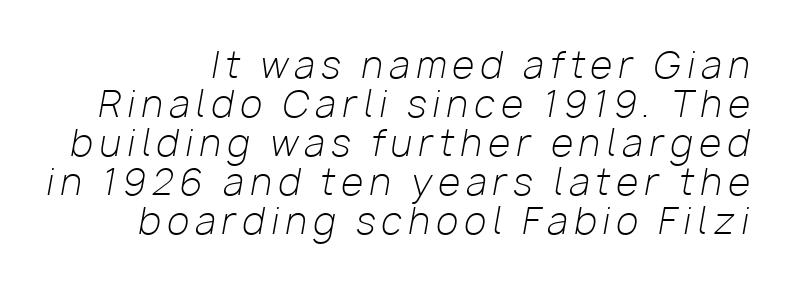
The weight would be labelled regular, book, light, or lighter still. Anything drawn beneath the words? Only blank space. Slanted lettering throughout. Typeset ragged left — the right edge is the straight one.
